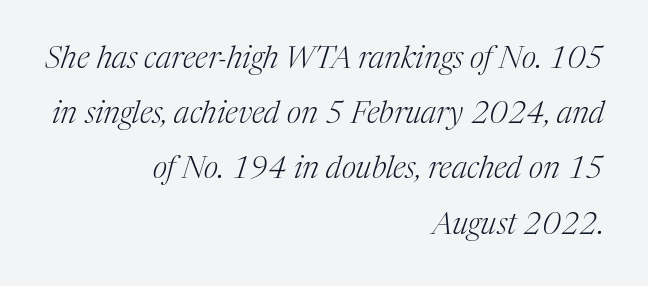
An italicized treatment has been applied to the whole sample. Nothing unusual about the tracking: characters are spaced as the font intends. These lines stack with their right ends in a neat column. Type style note: has serifs. Weight: regular or lighter.
